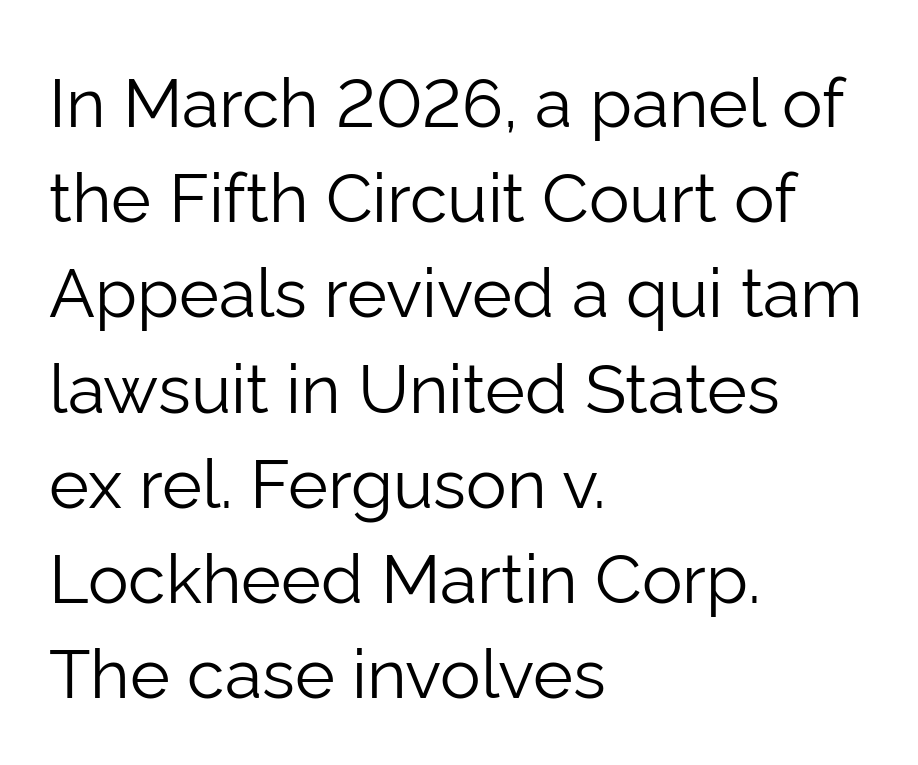
Spacing verdict: proportional, widths tailored to each character. No letter is thick-stroked: the sample isn't bold. Default kerning and tracking; the words read as compact shapes. If you measured baseline to baseline, you'd find a middling distance. Reading down the block, your eye returns to a fixed left position each line. The characters display no serif detailing; their extremities are plain.
